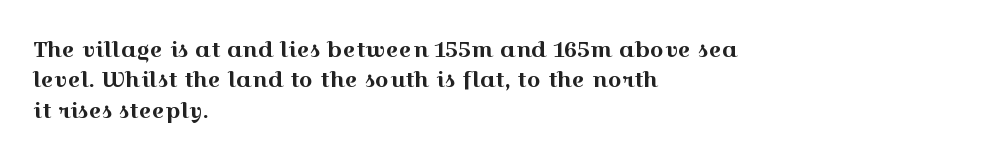
Q: Is the text italic (slanted)? A: No, it is upright.
Q: Is the text underlined? A: No.
Q: How is the paragraph aligned? A: Left-aligned.
Q: Is the spacing between letters normal or unusually wide? A: Normal.
Q: Is the spacing between lines tight, normal or loose? A: Normal.
